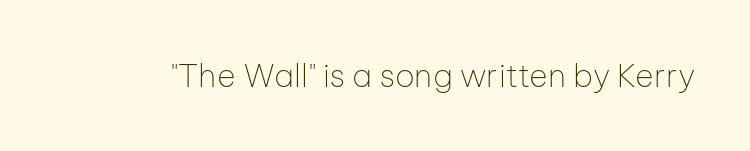
The zone under the glyphs is completely vacant. Ascenders rise straight up at ninety degrees. Type style note: lacks serifs. No letter is thick-stroked: the sample isn't bold. Look at the tracking — it's just the regular setting, nothing added.
